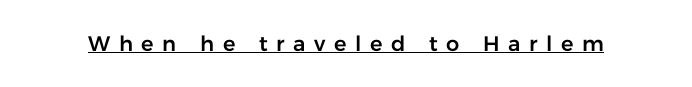
Nope, not italic — everything's standing straight. The words here are underlined. Characters follow at a spacing far wider than the type designer built in.
